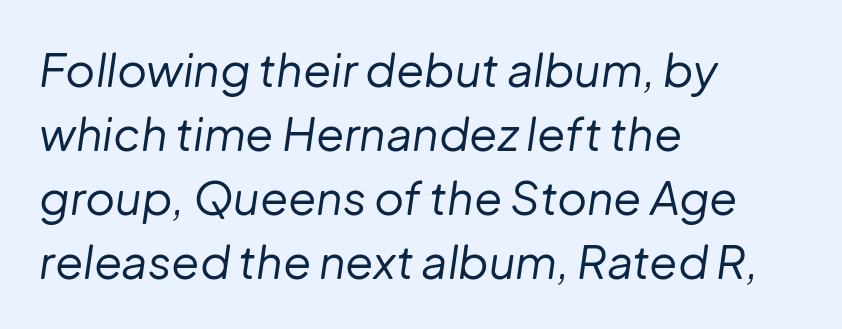
The image shows 46 px regular-weight type, italic (leaning right); set left-aligned, normal line spacing (1.39x), normal letter spacing, not underlined; low stroke contrast and a medium x-height.
